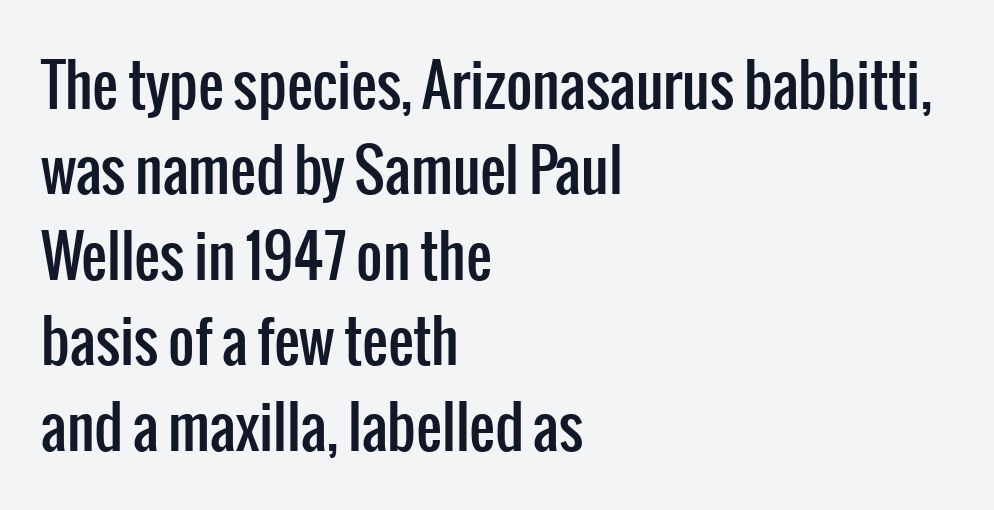
{"serif": "no", "italic": "no", "width": "condensed", "stroke_contrast": "low", "x_height": "medium", "monospaced": "no", "underline": "no", "align": "left", "line_spacing": "normal", "line_spacing_ratio": 1.5, "letter_spacing": "normal", "letter_spacing_em": 0.0, "glyph_px": 57}
